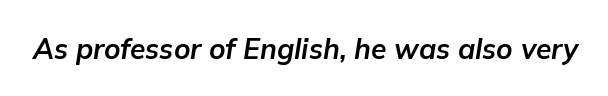
{"italic": "yes", "lean": "right", "slant_degrees": 9, "bold": "yes", "weight": "bold", "width": "normal", "stroke_contrast": "low", "x_height": "medium", "monospaced": "no", "underline": "no", "letter_spacing": "normal", "letter_spacing_em": 0.0, "glyph_px": 28}
